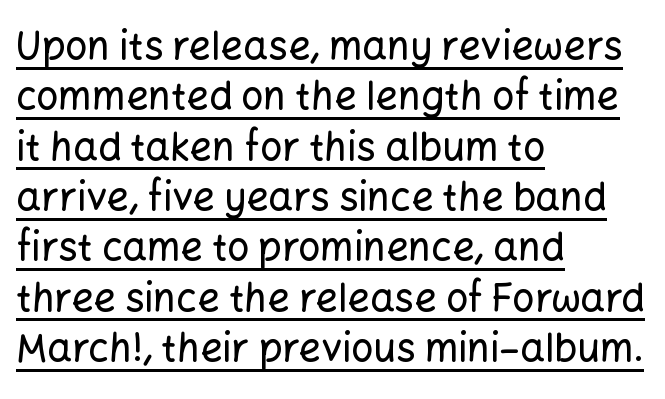
Q: Is the text italic (slanted)? A: No, it is upright.
Q: Is the typeface a serif or a sans-serif typeface? A: Sans-serif.
Q: Is the text underlined? A: Yes.
Q: How is the paragraph aligned? A: Left-aligned.
Q: Is the spacing between letters normal or unusually wide? A: Normal.
Q: Is the spacing between lines tight, normal or loose? A: Normal.
Q: Width (condensed, normal, or wide)? A: Normal.
Q: Stroke contrast? A: Low.
Q: x-height? A: Medium.
Q: Monospaced? A: No.
